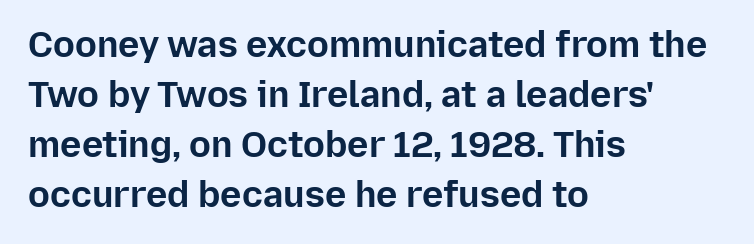
Has an underline been added? It has not. I'd describe the lettering as bold — thick and assertive. Default kerning and tracking; the words read as compact shapes. Classification — sans serif. The rendering uses natural spacing where letterforms have individual widths. The vertical gap from one line to the next is medium.
